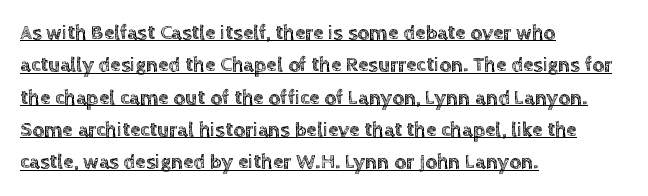
The rendering uses a moderate line-height, typical for paragraphs. You could call the tracking neutral — neither tight nor loose. One-word summary of the alignment: left. Upright lettering throughout. Descenders here cross a horizontal rule under the line.
